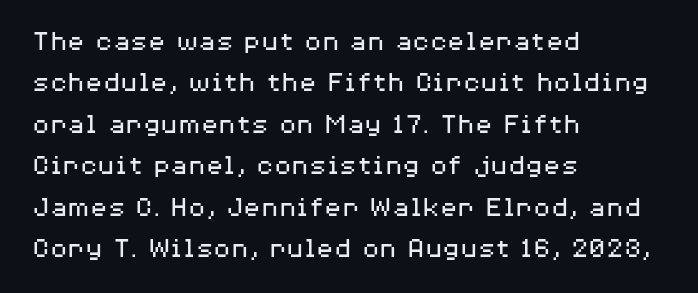
Q: Is the text bold? A: No.
Q: Is the text italic (slanted)? A: No, it is upright.
Q: Is the typeface a serif or a sans-serif typeface? A: Sans-serif.
Q: Is the text underlined? A: No.
Q: How is the paragraph aligned? A: Left-aligned.
Q: Is the spacing between letters normal or unusually wide? A: Normal.
Q: Is the spacing between lines tight, normal or loose? A: Normal.
Q: Width (condensed, normal, or wide)? A: Wide.
Q: Stroke contrast? A: Medium.
Q: x-height? A: Medium.
Q: Monospaced? A: No.
